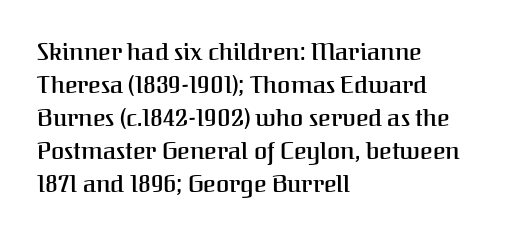
{"italic": "no", "bold": "semi", "underline": "no", "align": "left", "line_spacing": "normal", "line_spacing_ratio": 1.37, "letter_spacing": "normal", "letter_spacing_em": 0.0, "glyph_px": 24}
